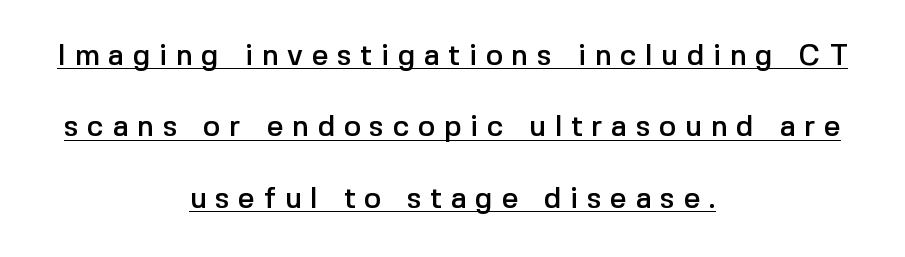
{"serif": "no", "italic": "no", "width": "normal", "x_height": "medium", "monospaced": "no", "underline": "yes", "align": "center", "line_spacing": "loose", "line_spacing_ratio": 2.46, "letter_spacing": "wide", "letter_spacing_em": 0.3, "glyph_px": 29}
